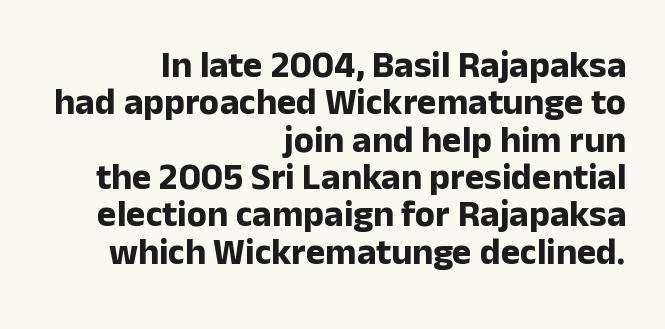
{"serif": "no", "italic": "no", "bold": "yes", "weight": "bold", "width": "normal", "stroke_contrast": "low", "x_height": "medium", "monospaced": "no", "underline": "no", "align": "right", "line_spacing": "tight", "line_spacing_ratio": 1.01, "letter_spacing": "normal", "letter_spacing_em": 0.0, "glyph_px": 37}
